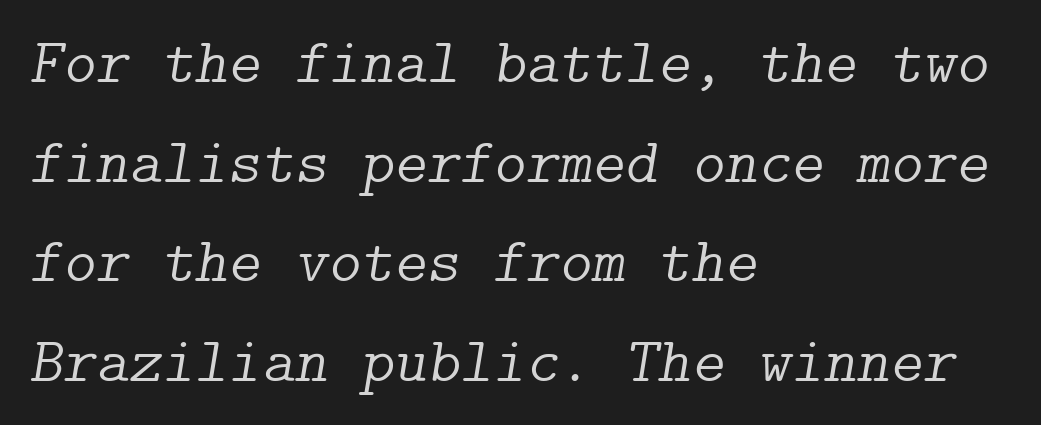
Q: Is the text bold? A: No.
Q: Is the text italic (slanted)? A: Yes, it leans right by about 9 degrees.
Q: Is the typeface a serif or a sans-serif typeface? A: Serif.
Q: Is the text underlined? A: No.
Q: How is the paragraph aligned? A: Left-aligned.
Q: Is the spacing between letters normal or unusually wide? A: Normal.
Q: Is the spacing between lines tight, normal or loose? A: Normal.
Q: Width (condensed, normal, or wide)? A: Normal.
Q: Stroke contrast? A: Low.
Q: x-height? A: Medium.
